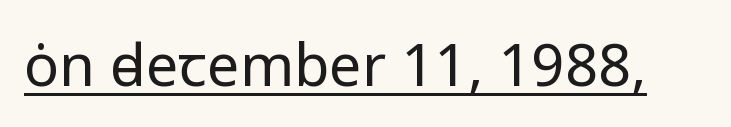
{"serif": "no", "italic": "no", "bold": "no", "weight": "regular", "width": "normal", "stroke_contrast": "low", "x_height": "medium", "monospaced": "no", "underline": "yes", "letter_spacing": "normal", "letter_spacing_em": 0.0, "glyph_px": 58}
